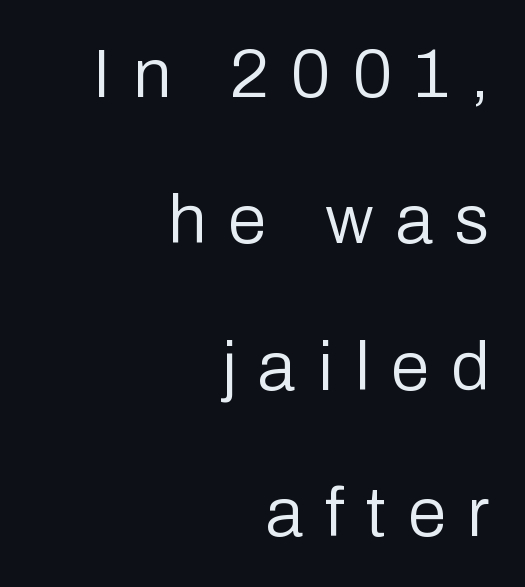
{"serif": "no", "italic": "no", "bold": "no", "weight": "regular", "width": "normal", "stroke_contrast": "low", "x_height": "medium", "monospaced": "no", "underline": "no", "align": "right", "line_spacing": "loose", "line_spacing_ratio": 2.12, "letter_spacing": "wide", "letter_spacing_em": 0.32, "glyph_px": 69}
